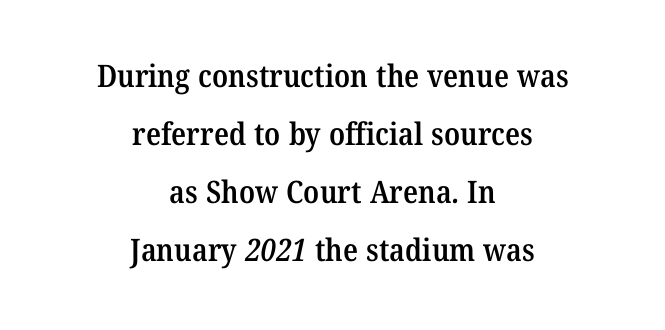
Q: Is the text bold? A: Semi-bold.
Q: Is the typeface a serif or a sans-serif typeface? A: Serif.
Q: Is the text underlined? A: No.
Q: How is the paragraph aligned? A: Centered.
Q: Is the spacing between letters normal or unusually wide? A: Normal.
Q: Width (condensed, normal, or wide)? A: Normal.
Q: Stroke contrast? A: Medium.
Q: x-height? A: Medium.
Q: Monospaced? A: No.
